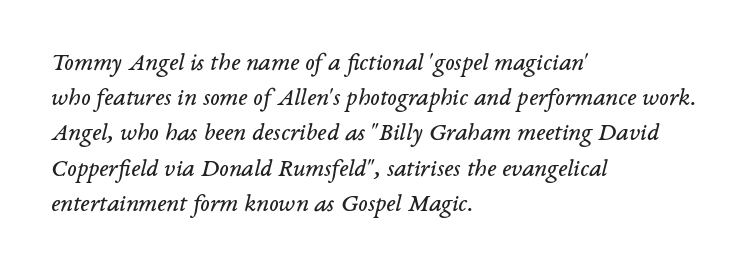
The image shows 25 px text type, italic (leaning right); set left-aligned, normal line spacing (1.41x), normal letter spacing, not underlined.
